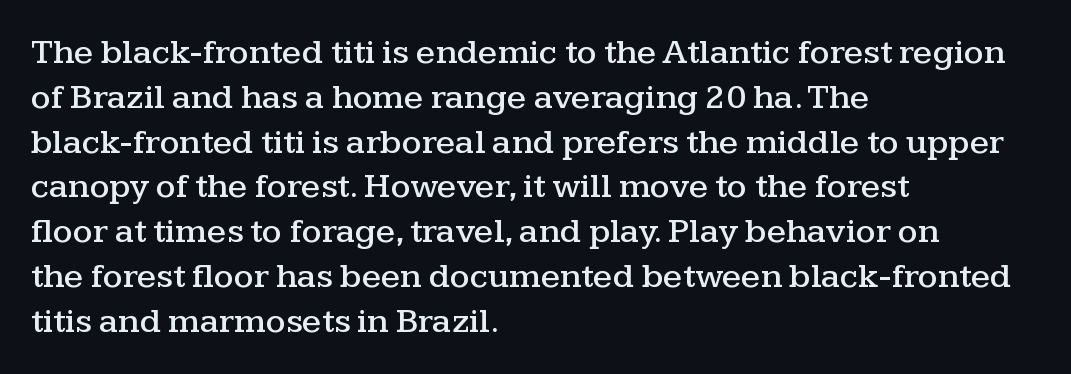
Q: Is the text italic (slanted)? A: No, it is upright.
Q: Is the typeface a serif or a sans-serif typeface? A: Serif.
Q: Is the text underlined? A: No.
Q: How is the paragraph aligned? A: Left-aligned.
Q: Is the spacing between letters normal or unusually wide? A: Normal.
Q: Is the spacing between lines tight, normal or loose? A: Normal.
Q: Width (condensed, normal, or wide)? A: Wide.
Q: Stroke contrast? A: Medium.
Q: x-height? A: Medium.
Q: Monospaced? A: No.
